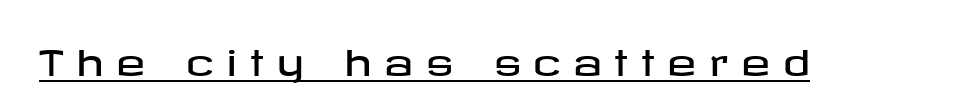
Q: Is the text italic (slanted)? A: No, it is upright.
Q: Is the typeface a serif or a sans-serif typeface? A: Sans-serif.
Q: Is the text underlined? A: Yes.
Q: Is the spacing between letters normal or unusually wide? A: Unusually wide.
Q: Width (condensed, normal, or wide)? A: Wide.
Q: Stroke contrast? A: Low.
Q: x-height? A: Medium.
